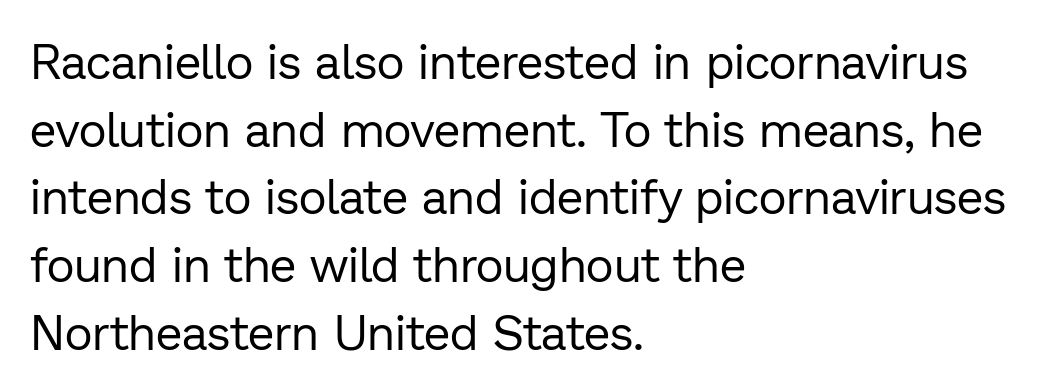
{"serif": "no", "italic": "no", "bold": "no", "weight": "regular", "width": "normal", "stroke_contrast": "low", "x_height": "medium", "monospaced": "no", "underline": "no", "align": "left", "line_spacing": "normal", "line_spacing_ratio": 1.41, "letter_spacing": "normal", "letter_spacing_em": 0.0, "glyph_px": 48}
